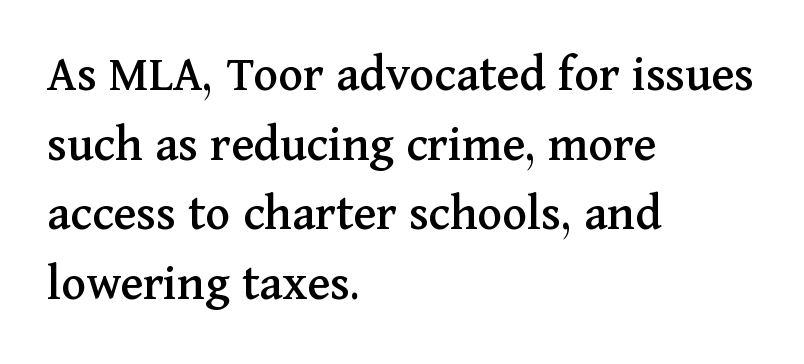
The image shows 52 px serif type, upright; set left-aligned, normal line spacing (1.34x), normal letter spacing, not underlined; medium stroke contrast and a medium x-height.
